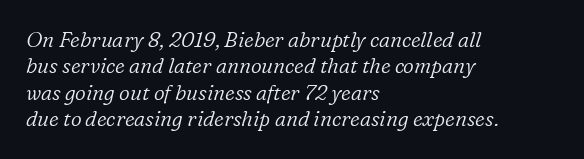
Where is the straight margin? On the left. Notice how descenders clear the ascenders below comfortably — that's standard leading. The face looks like a standard text weight, possibly lighter. Short note: letters normally spaced.
